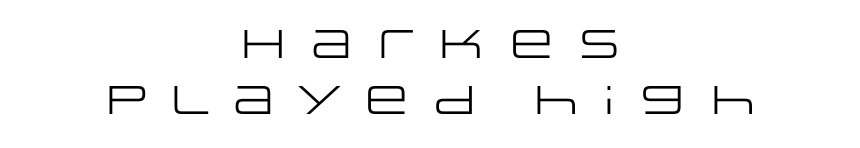
{"serif": "no", "italic": "no", "bold": "no", "weight": "regular", "width": "wide", "stroke_contrast": "low", "x_height": "large", "monospaced": "no", "underline": "no", "align": "center", "line_spacing": "normal", "line_spacing_ratio": 1.4, "letter_spacing": "wide", "letter_spacing_em": 0.21, "glyph_px": 40}
